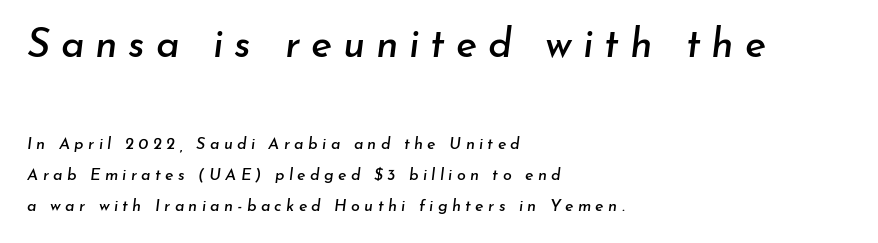
{"italic": "yes", "lean": "right", "slant_degrees": 7, "width": "normal", "stroke_contrast": "low", "x_height": "small", "monospaced": "no", "underline": "no", "align": "left", "line_spacing": "loose", "line_spacing_ratio": 1.95, "letter_spacing": "wide", "letter_spacing_em": 0.27, "larger_block": "first", "size_ratio": 2.5, "glyph_px": 40}
